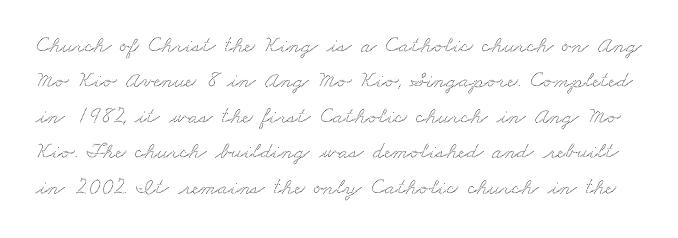
The letterforms sit shoulder to shoulder at normal distance. Lines of text with bare space underneath. Summary of vertical rhythm: regular, with standard interline spacing.
